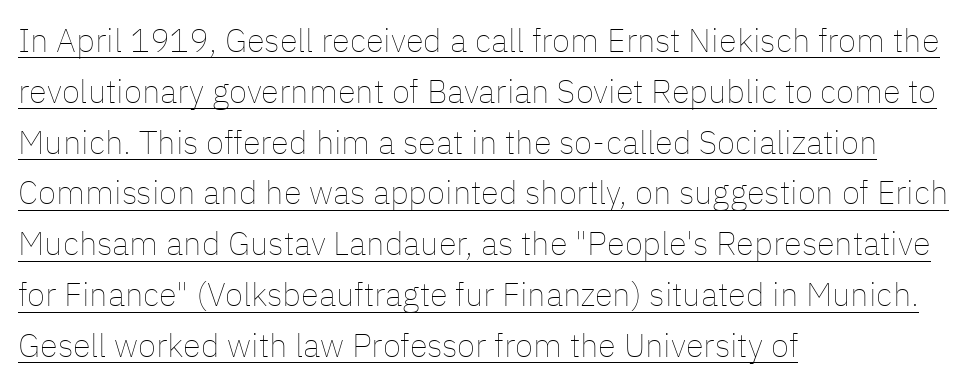
Posture: straight, roman, zero tilt. The face looks like a standard text weight, possibly lighter. A typesetter would call this zero additional tracking. Underlined type. Whoever set this chose a conventional vertical rhythm.
